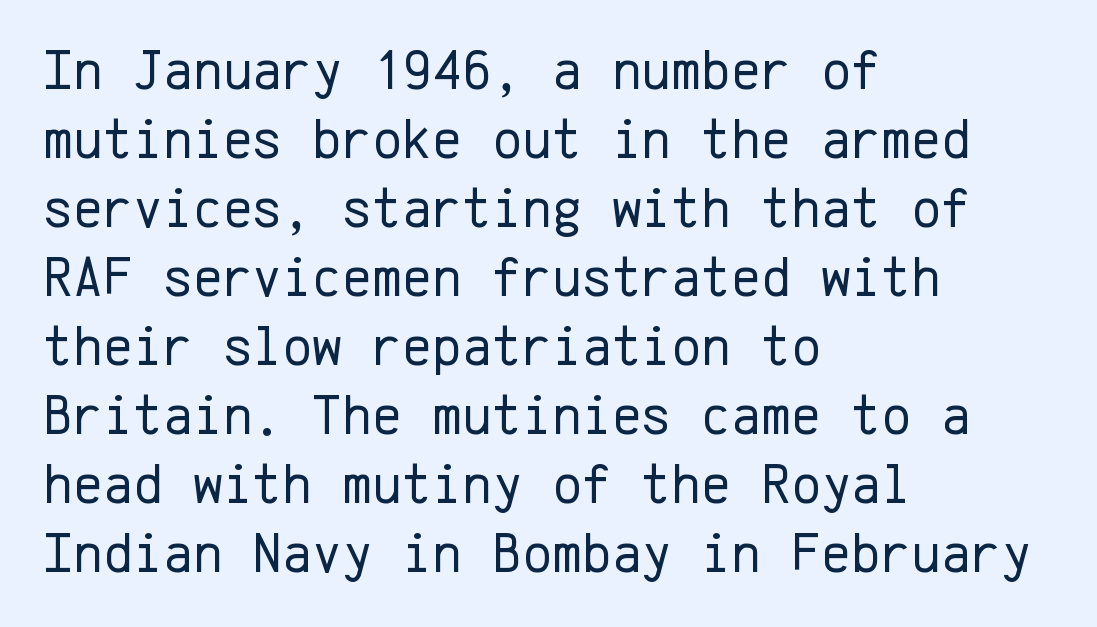
Q: Is the text bold? A: No.
Q: Is the text italic (slanted)? A: No, it is upright.
Q: Is the typeface a serif or a sans-serif typeface? A: Sans-serif.
Q: Is the text underlined? A: No.
Q: How is the paragraph aligned? A: Left-aligned.
Q: Is the spacing between letters normal or unusually wide? A: Normal.
Q: Width (condensed, normal, or wide)? A: Normal.
Q: Stroke contrast? A: Low.
Q: x-height? A: Medium.
Q: Monospaced? A: Yes.
